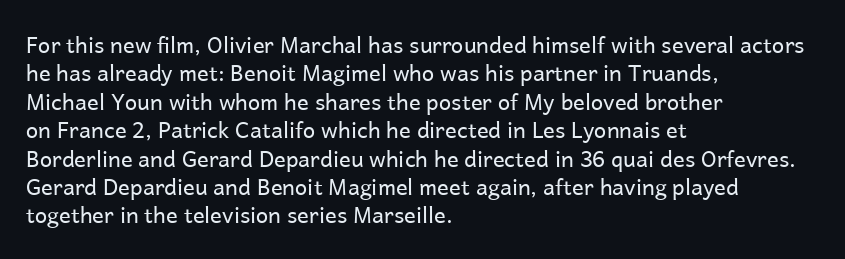
Rule under the text: the space is simply empty. Honestly, the letter spacing is just normal — you wouldn't notice it. The font's upright variant was chosen for this text. The strokes are not fattened; the text isn't bold. Layout note: lines flush left. The designer left line spacing at the default.
